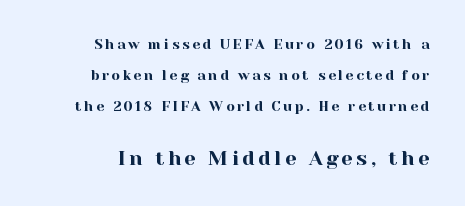
This block would shrink considerably if given ordinary leading; it's expanded now. Type without underlining. Upright lettering throughout. You get the small type first, then a jump to larger type.
